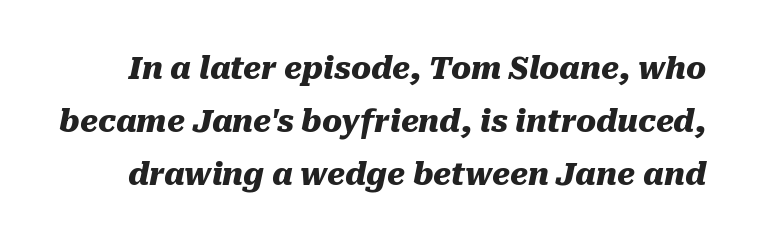
The zone under the glyphs is completely vacant. A typesetter would call this zero additional tracking. This is oblique type, the kind used for emphasis or titles. These lines are rendered in a variable-pitch font.
